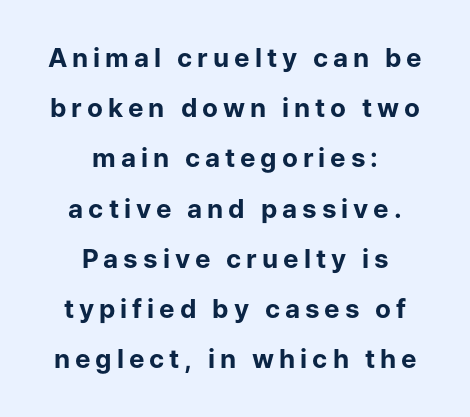
{"italic": "no", "bold": "yes", "underline": "no", "align": "center", "line_spacing": "loose", "line_spacing_ratio": 1.93, "glyph_px": 26}
